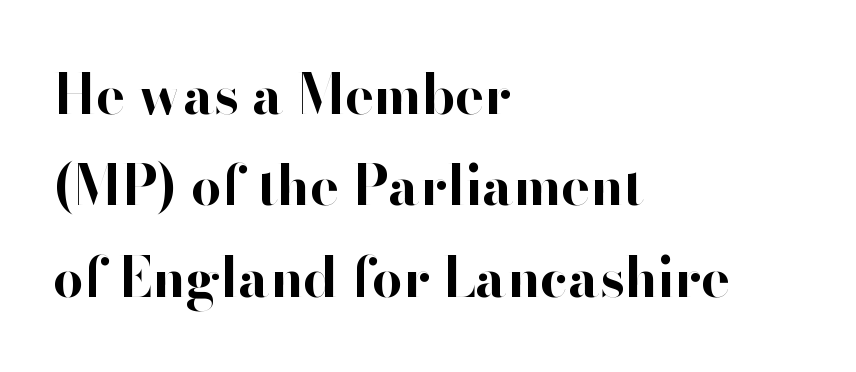
Upright lettering throughout. The compositor pushed each line to the left boundary. This rendering features lettering with no underline. Does the weight exceed regular? Yes, all the way to bold. How are the letters spaced? Ordinarily, with no added tracking. Vertically, the passage feels balanced, rows spaced as you'd expect.
